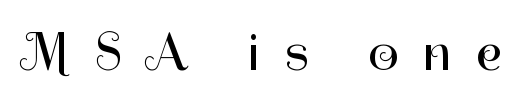
{"serif": "no", "italic": "no", "bold": "no", "weight": "regular", "width": "normal", "stroke_contrast": "high", "x_height": "medium", "monospaced": "no", "underline": "no", "letter_spacing": "wide", "letter_spacing_em": 0.45, "glyph_px": 54}
